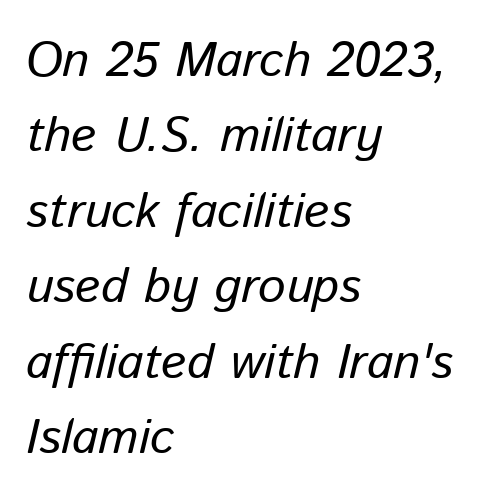
The image shows 49 px regular-weight type, italic (leaning right); set left-aligned, normal line spacing (1.54x), normal letter spacing, not underlined; low stroke contrast and a medium x-height.
